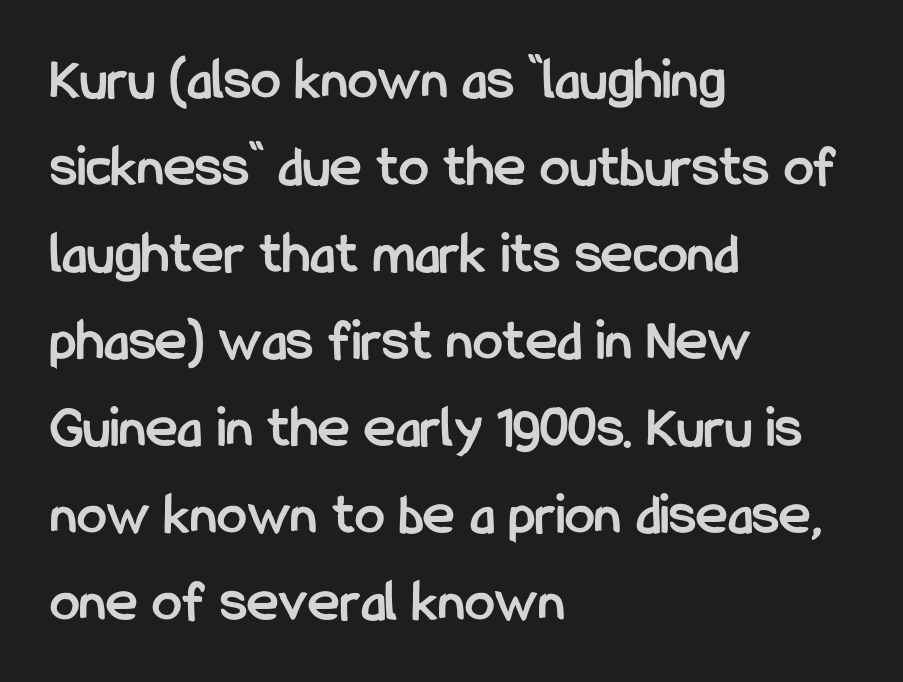
Decoration check: the copy has no underline. Does the lettering tilt? It doesn't — this is upright. Character widths vary here, with narrow letters taking less room than wide ones. Each word holds together tightly as a unit, with standard inter-letter gaps. Examine the stroke ends and you'll find no serifs.
